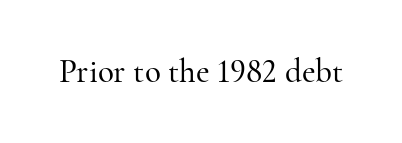
Q: Is the text italic (slanted)? A: No, it is upright.
Q: Is the typeface a serif or a sans-serif typeface? A: Serif.
Q: Is the text underlined? A: No.
Q: Is the spacing between letters normal or unusually wide? A: Normal.
Q: Width (condensed, normal, or wide)? A: Normal.
Q: Stroke contrast? A: High.
Q: x-height? A: Small.
Q: Monospaced? A: No.
